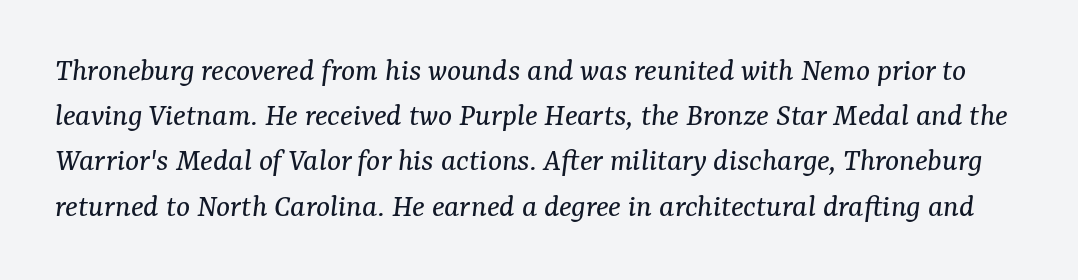
Q: Is the text bold? A: No.
Q: Is the text italic (slanted)? A: Yes, it leans right by about 7 degrees.
Q: Is the typeface a serif or a sans-serif typeface? A: Serif.
Q: Is the text underlined? A: No.
Q: Is the spacing between letters normal or unusually wide? A: Normal.
Q: Is the spacing between lines tight, normal or loose? A: Normal.
Q: Width (condensed, normal, or wide)? A: Normal.
Q: Stroke contrast? A: Medium.
Q: x-height? A: Medium.
Q: Monospaced? A: No.
